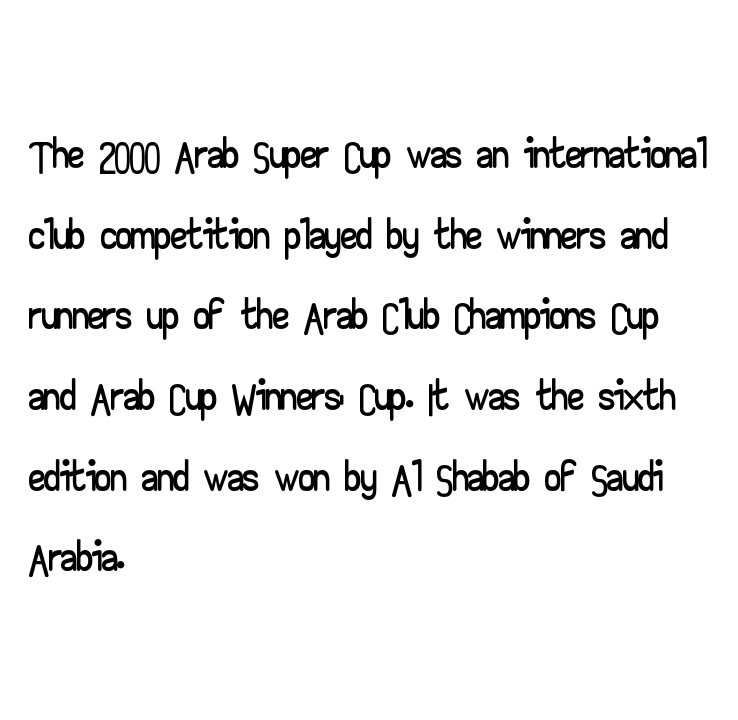
The image shows 64 px wide sans-serif type, upright; set left-aligned, normal line spacing (1.26x), normal letter spacing, not underlined; low stroke contrast and a small x-height.
